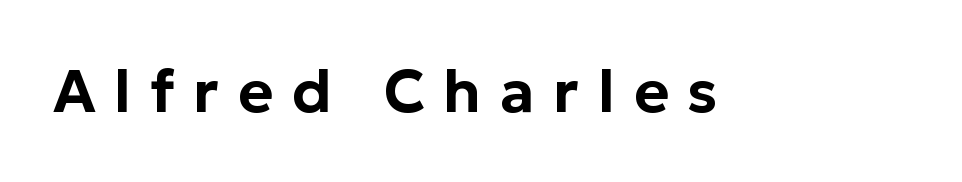
{"serif": "no", "italic": "no", "width": "normal", "stroke_contrast": "low", "x_height": "medium", "monospaced": "no", "underline": "no", "letter_spacing": "wide", "letter_spacing_em": 0.31, "glyph_px": 60}
